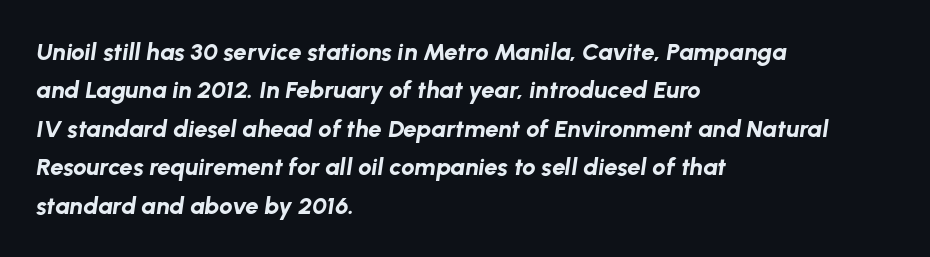
Q: Is the text bold? A: Yes.
Q: Is the text italic (slanted)? A: Yes, it leans right by about 8 degrees.
Q: Is the text underlined? A: No.
Q: How is the paragraph aligned? A: Left-aligned.
Q: Is the spacing between letters normal or unusually wide? A: Normal.
Q: Is the spacing between lines tight, normal or loose? A: Normal.
